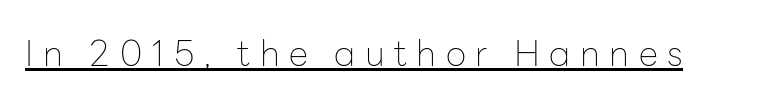
{"serif": "no", "italic": "no", "bold": "no", "weight": "thin", "width": "normal", "stroke_contrast": "low", "x_height": "medium", "monospaced": "no", "underline": "yes", "letter_spacing": "wide", "letter_spacing_em": 0.27, "glyph_px": 35}
